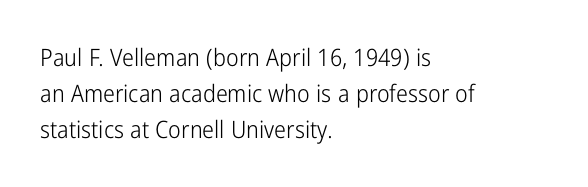
{"italic": "no", "bold": "no", "underline": "no", "align": "left", "line_spacing": "normal", "line_spacing_ratio": 1.51, "letter_spacing": "normal", "letter_spacing_em": 0.0, "glyph_px": 24}
